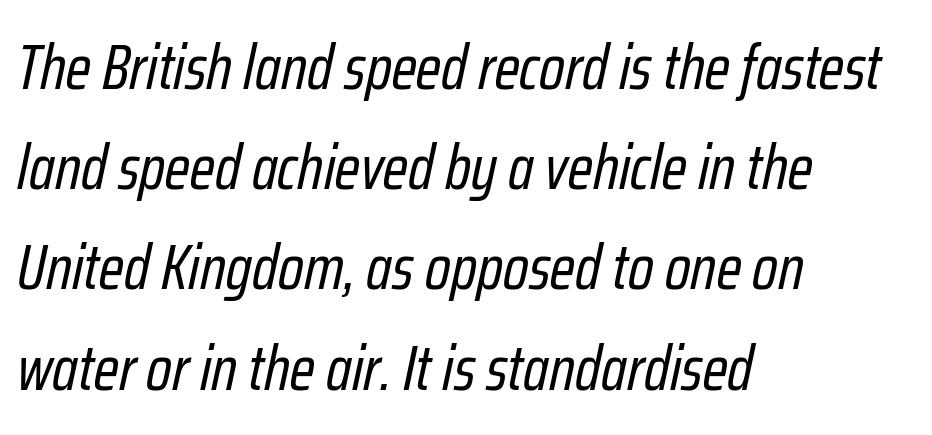
The image shows 63 px regular-weight, condensed type, italic (leaning right); set left-aligned, normal line spacing (1.59x), normal letter spacing, not underlined; low stroke contrast and a medium x-height.
